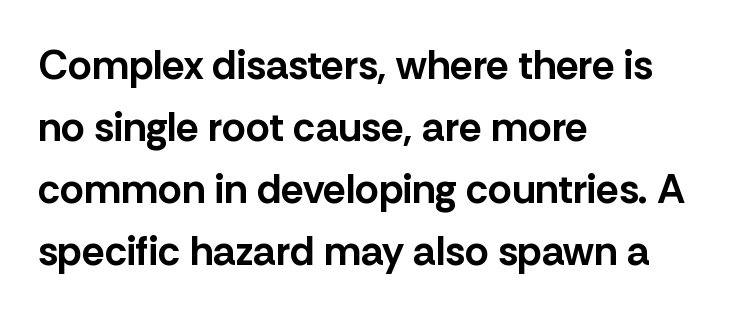
Is the type bold? Yes — the strokes are clearly thick and heavy. Inter-character spacing is left at the font's built-in metrics. What's the leading like? Ordinary, nothing unusual. Short and long lines alike share a common starting point at left. The face used here is proportionally spaced, like ordinary book or web type.
